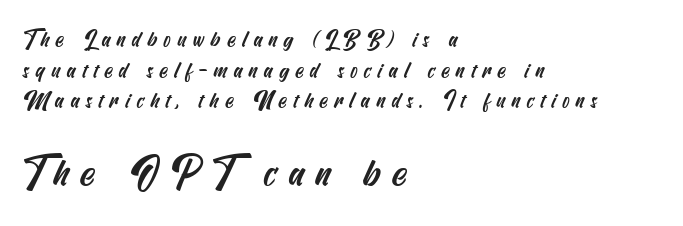
{"serif": "no", "width": "condensed", "stroke_contrast": "medium", "x_height": "small", "underline": "no", "align": "left", "line_spacing": "normal", "line_spacing_ratio": 1.39, "letter_spacing": "wide", "letter_spacing_em": 0.28, "larger_block": "second", "size_ratio": 1.77, "glyph_px": 39}
